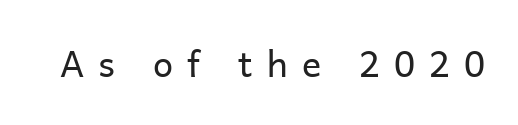
The image shows 36 px regular-weight sans-serif type, upright; set unusually wide letter spacing (+0.39 em), not underlined; low stroke contrast and a medium x-height.
